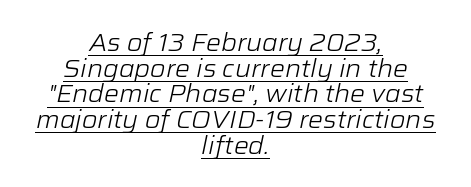
The whitespace from short lines is split evenly between both sides. The rendering uses the underline text-decoration. Is the stroke heavy? The answer is a plain regular-or-lighter. A typesetter would call this leading minimal, almost set solid. You could call the tracking neutral — neither tight nor loose. Slanted lettering throughout.
